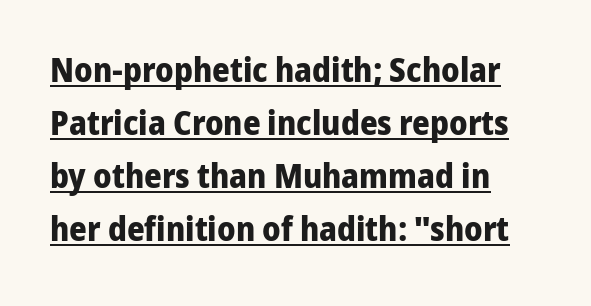
Q: Is the text bold? A: Yes.
Q: Is the text italic (slanted)? A: No, it is upright.
Q: Is the typeface a serif or a sans-serif typeface? A: Sans-serif.
Q: Is the text underlined? A: Yes.
Q: How is the paragraph aligned? A: Left-aligned.
Q: Is the spacing between letters normal or unusually wide? A: Normal.
Q: Is the spacing between lines tight, normal or loose? A: Normal.
Q: Width (condensed, normal, or wide)? A: Normal.
Q: Stroke contrast? A: Low.
Q: x-height? A: Medium.
Q: Monospaced? A: No.
